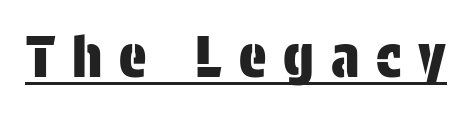
Are there feet on the stems? There aren't — it's a sans. Spacing verdict: proportional, widths tailored to each character. Looks like someone drew a line under every word here. A typesetter would mark this as roman, not italic. Does extra space separate the letters? Yes, quite a lot of it.
